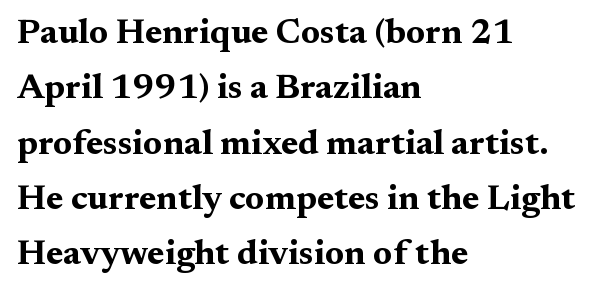
{"serif": "yes", "italic": "no", "bold": "yes", "weight": "bold", "width": "wide", "stroke_contrast": "medium", "x_height": "medium", "monospaced": "no", "underline": "no", "align": "left", "line_spacing": "normal", "line_spacing_ratio": 1.58, "letter_spacing": "normal", "letter_spacing_em": 0.0, "glyph_px": 35}
